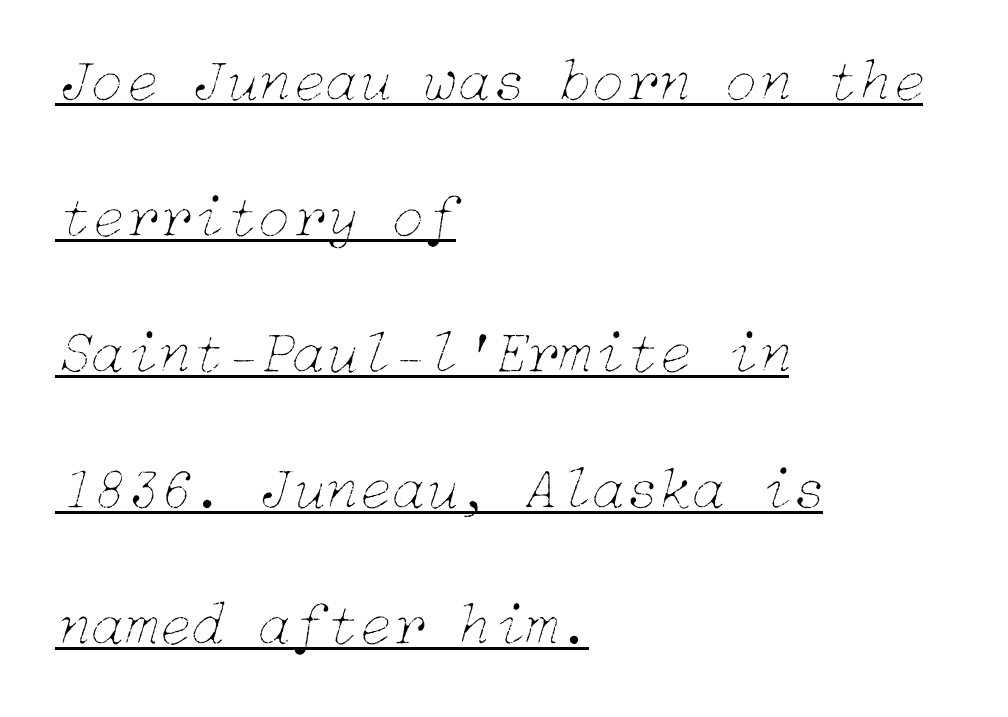
Q: Is the text bold? A: No.
Q: Is the text italic (slanted)? A: Yes, it leans right by about 15 degrees.
Q: Is the text underlined? A: Yes.
Q: How is the paragraph aligned? A: Left-aligned.
Q: Is the spacing between letters normal or unusually wide? A: Normal.
Q: Is the spacing between lines tight, normal or loose? A: Loose.
Q: Width (condensed, normal, or wide)? A: Normal.
Q: Stroke contrast? A: Low.
Q: x-height? A: Medium.
